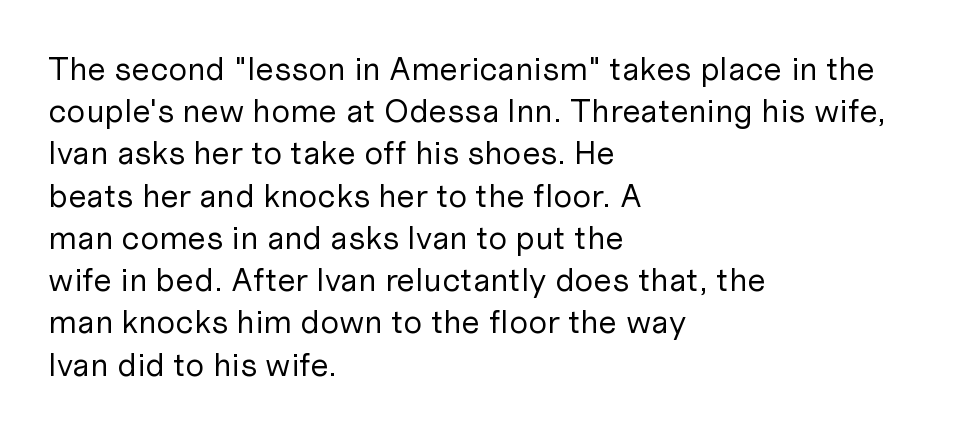
The image shows 33 px regular-weight sans-serif type, upright; set left-aligned, normal line spacing (1.28x), normal letter spacing, not underlined; low stroke contrast and a medium x-height.
